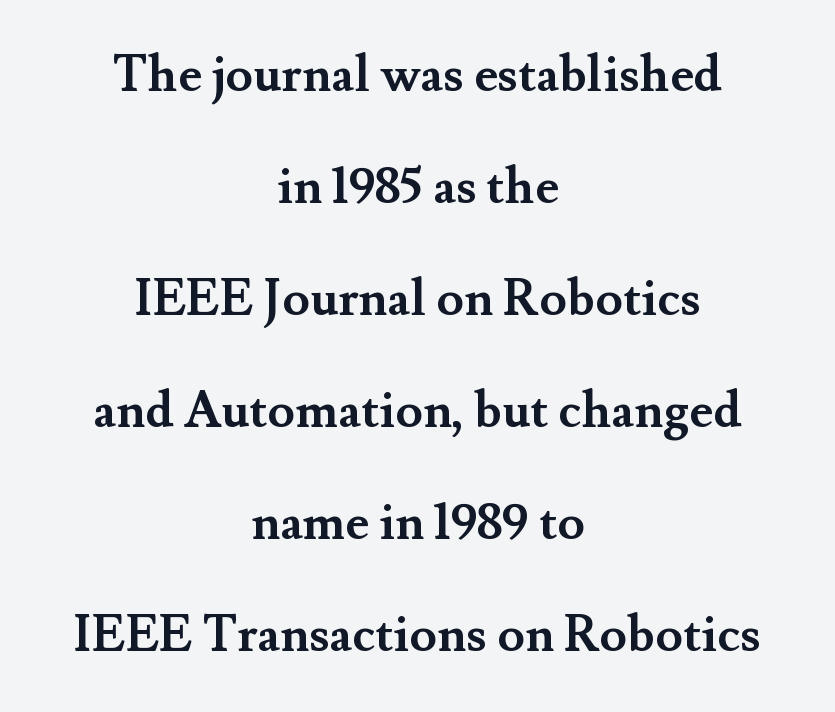
Q: Is the text bold? A: Yes.
Q: Is the text italic (slanted)? A: No, it is upright.
Q: Is the typeface a serif or a sans-serif typeface? A: Serif.
Q: Is the text underlined? A: No.
Q: How is the paragraph aligned? A: Centered.
Q: Is the spacing between letters normal or unusually wide? A: Normal.
Q: Is the spacing between lines tight, normal or loose? A: Loose.
Q: Width (condensed, normal, or wide)? A: Normal.
Q: Stroke contrast? A: Medium.
Q: x-height? A: Small.
Q: Monospaced? A: No.
